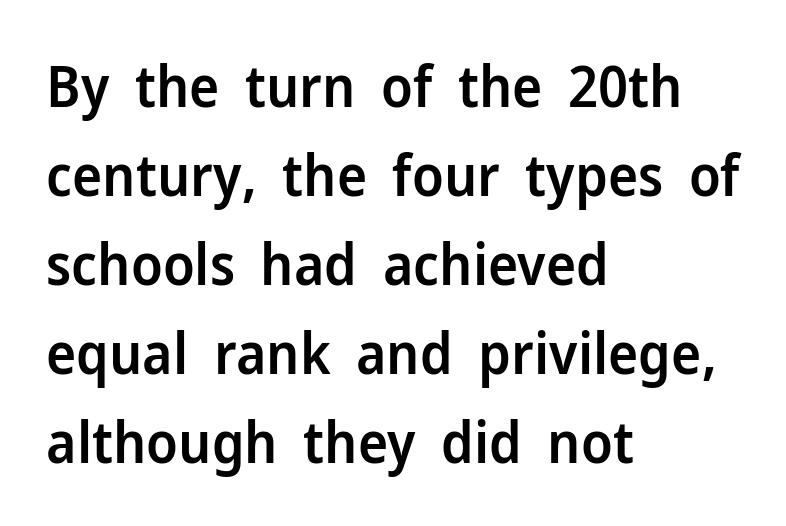
Q: Is the text bold? A: Semi-bold.
Q: Is the text italic (slanted)? A: No, it is upright.
Q: Is the typeface a serif or a sans-serif typeface? A: Sans-serif.
Q: Is the text underlined? A: No.
Q: How is the paragraph aligned? A: Left-aligned.
Q: Is the spacing between letters normal or unusually wide? A: Normal.
Q: Is the spacing between lines tight, normal or loose? A: Normal.
Q: Width (condensed, normal, or wide)? A: Normal.
Q: Stroke contrast? A: Low.
Q: x-height? A: Medium.
Q: Monospaced? A: No.
